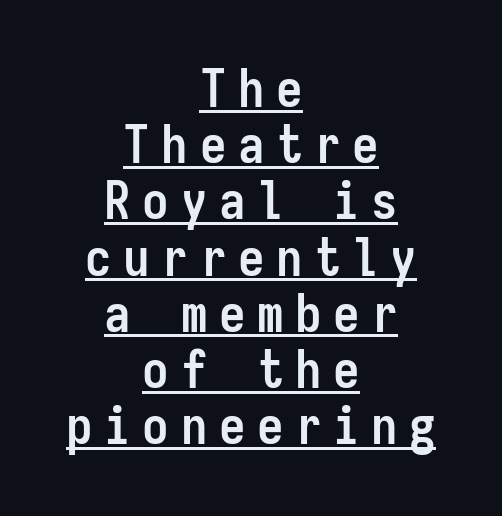
This block would grow much taller if given ordinary leading; it's compressed now. In CSS terms this would be text-align: center. The tracking reads as deliberately expanded to a designer's eye. The specimen reads as upright at a glance.
